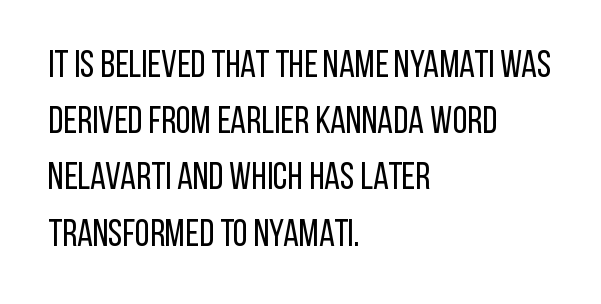
Q: Is the text bold? A: No.
Q: Is the text italic (slanted)? A: No, it is upright.
Q: Is the typeface a serif or a sans-serif typeface? A: Sans-serif.
Q: Is the text underlined? A: No.
Q: How is the paragraph aligned? A: Left-aligned.
Q: Is the spacing between letters normal or unusually wide? A: Normal.
Q: Is the spacing between lines tight, normal or loose? A: Normal.
Q: Width (condensed, normal, or wide)? A: Condensed.
Q: Stroke contrast? A: Low.
Q: x-height? A: Large.
Q: Monospaced? A: No.
